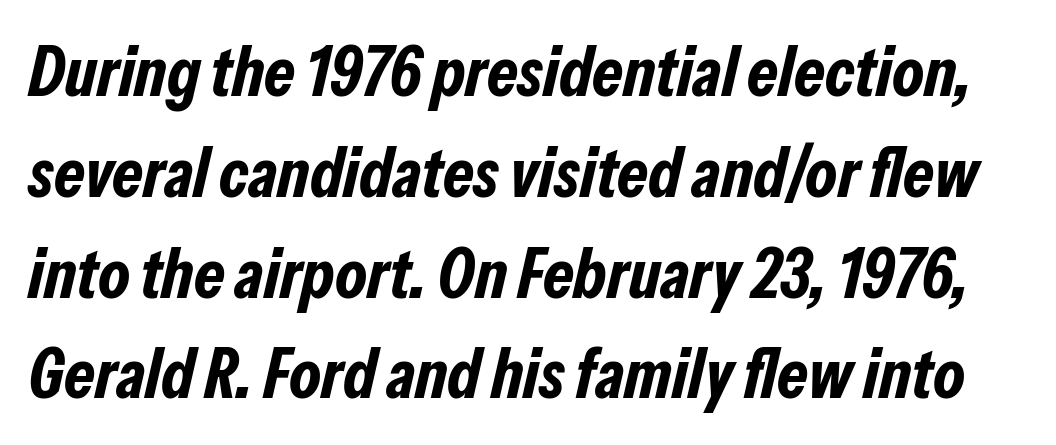
{"italic": "yes", "lean": "right", "slant_degrees": 13, "bold": "yes", "weight": "bold", "width": "condensed", "stroke_contrast": "low", "x_height": "medium", "monospaced": "no", "underline": "no", "line_spacing": "normal", "line_spacing_ratio": 1.44, "letter_spacing": "normal", "letter_spacing_em": 0.0, "glyph_px": 70}
